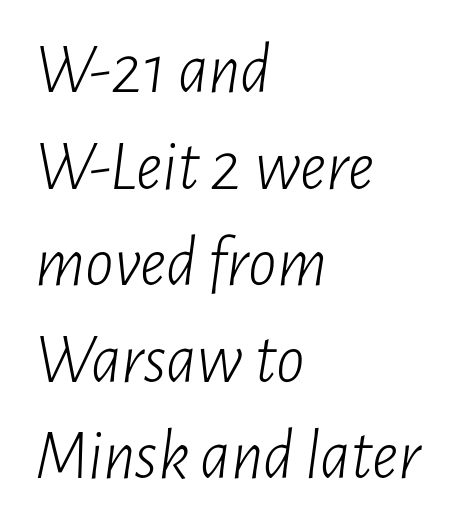
Q: Is the text bold? A: No.
Q: Is the text italic (slanted)? A: Yes, it leans right by about 7 degrees.
Q: Is the text underlined? A: No.
Q: How is the paragraph aligned? A: Left-aligned.
Q: Is the spacing between letters normal or unusually wide? A: Normal.
Q: Is the spacing between lines tight, normal or loose? A: Normal.
Q: Width (condensed, normal, or wide)? A: Condensed.
Q: Stroke contrast? A: Low.
Q: x-height? A: Medium.
Q: Monospaced? A: No.
